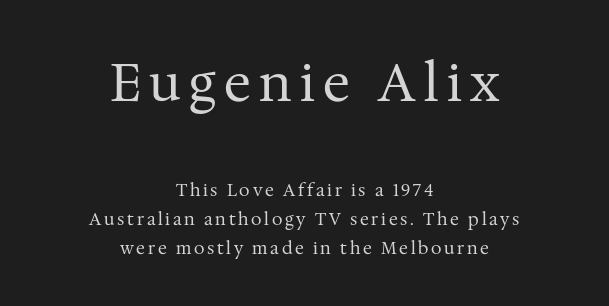
Q: Is the text bold? A: No.
Q: Is the text italic (slanted)? A: No, it is upright.
Q: Is the typeface a serif or a sans-serif typeface? A: Serif.
Q: Is the text underlined? A: No.
Q: How is the paragraph aligned? A: Centered.
Q: Which block of text is set in a larger size, the first (top) or the second (bottom)? A: The first (top) one.
Q: Width (condensed, normal, or wide)? A: Normal.
Q: Stroke contrast? A: Medium.
Q: x-height? A: Medium.
Q: Monospaced? A: No.
